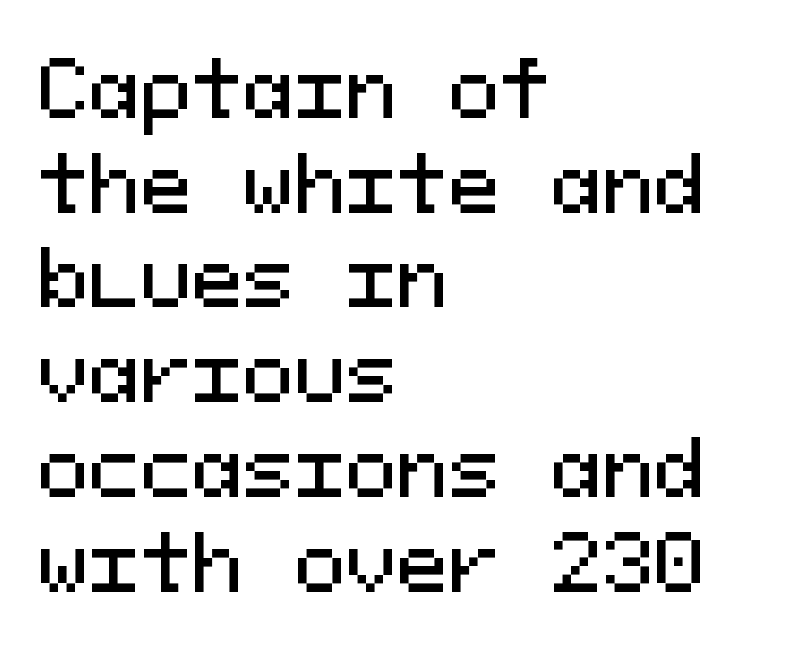
Font category for this specimen: sans-serif. Words appear dense and cohesive because spacing is normal. When letters stand straight like this, we call the style roman or upright. The foot of each line stays bare and open.
